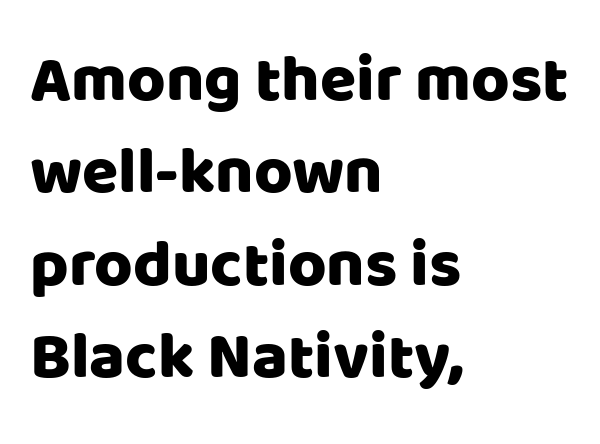
The image shows 66 px sans-serif type, upright; set left-aligned, normal line spacing (1.4x), normal letter spacing, not underlined; low stroke contrast and a large x-height.
